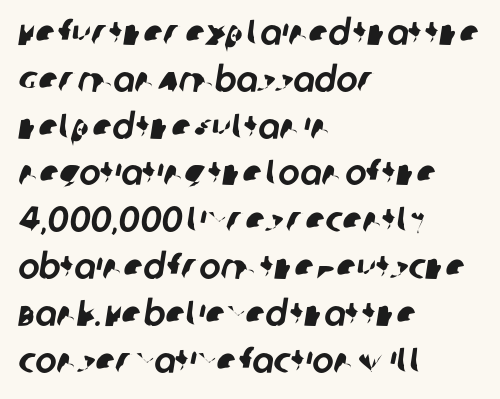
The image shows 36 px sans-serif type; set left-aligned, normal line spacing (1.3x), normal letter spacing, not underlined; low stroke contrast and a large x-height.
